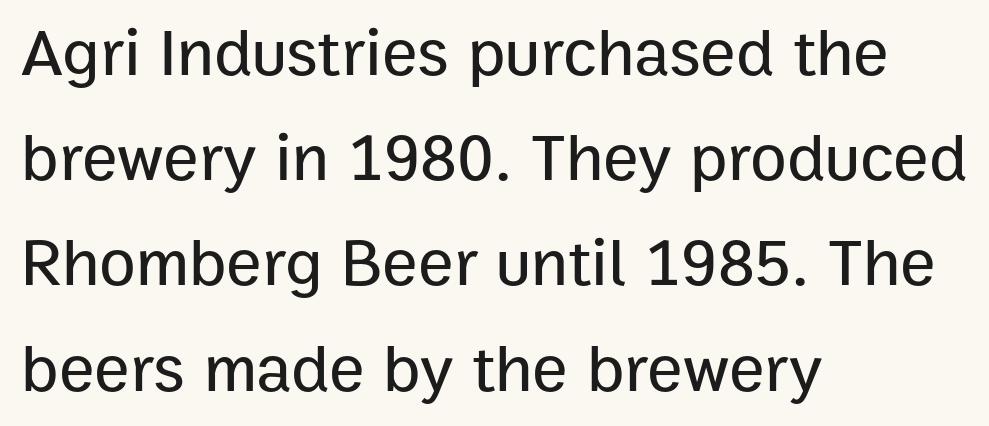
If you drew a line through each stem, it would be perfectly vertical. You can tell from the bare stems that sans-serif type was used. The space beneath each line is pristine and unruled. One-word summary of the alignment: left. Evenly set lines give the paragraph a standard silhouette. Default kerning and tracking; the words read as compact shapes.
